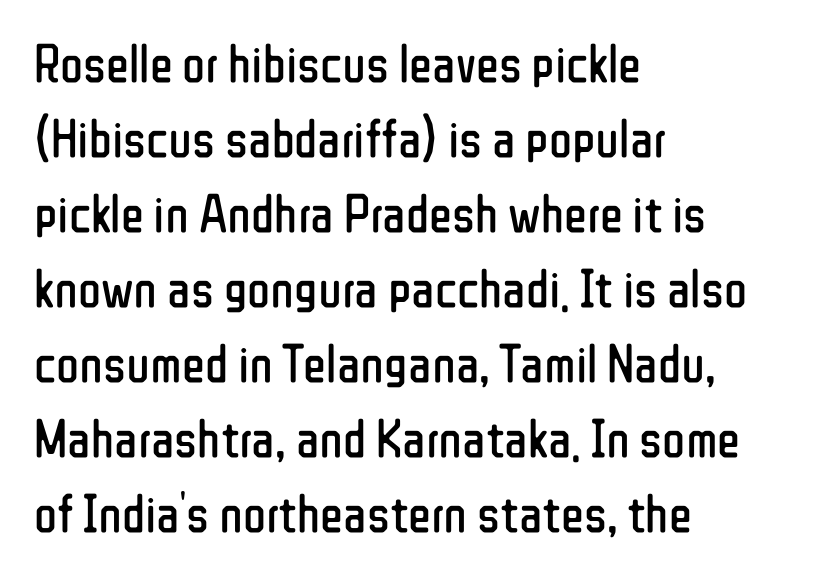
The image shows 54 px regular-weight, condensed sans-serif type, upright; set left-aligned, normal line spacing (1.39x), normal letter spacing, not underlined; low stroke contrast and a medium x-height.
